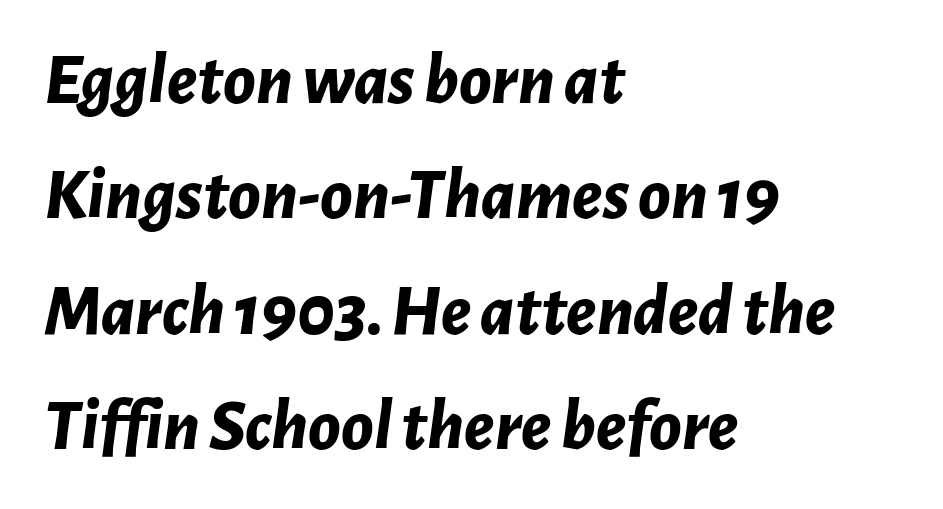
Q: Is the text bold? A: Yes.
Q: Is the text italic (slanted)? A: Yes, it leans right by about 7 degrees.
Q: Is the text underlined? A: No.
Q: How is the paragraph aligned? A: Left-aligned.
Q: Is the spacing between letters normal or unusually wide? A: Normal.
Q: Is the spacing between lines tight, normal or loose? A: Normal.
Q: Width (condensed, normal, or wide)? A: Normal.
Q: Stroke contrast? A: Low.
Q: x-height? A: Medium.
Q: Monospaced? A: No.
